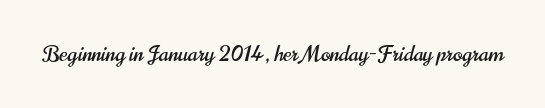
{"underline": "no", "letter_spacing": "normal", "letter_spacing_em": 0.0, "glyph_px": 22}
